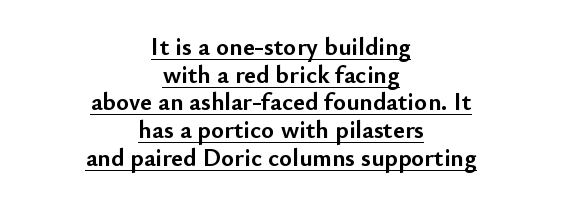
Q: Is the text bold? A: Yes.
Q: Is the text italic (slanted)? A: No, it is upright.
Q: Is the text underlined? A: Yes.
Q: How is the paragraph aligned? A: Centered.
Q: Is the spacing between letters normal or unusually wide? A: Normal.
Q: Is the spacing between lines tight, normal or loose? A: Tight.
